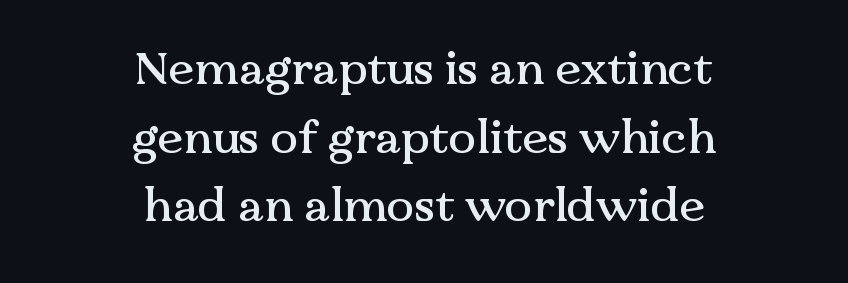
One glance says typical: line gaps are just what's usual. The text was rendered using a seriffed face with decorative stroke endings. Check under the words: just untouched page. The rendering uses natural spacing where letterforms have individual widths.
